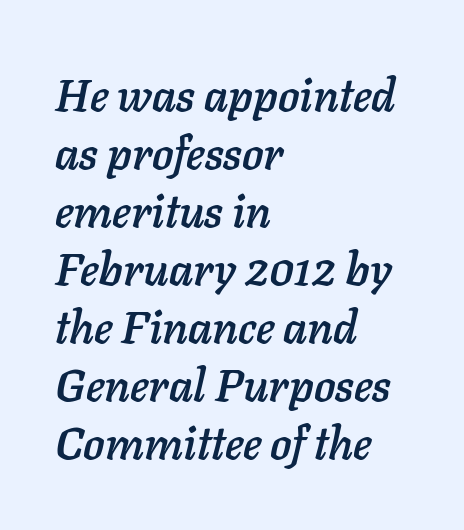
These lines are rendered in a variable-pitch font. Does the leading feel generous? No, just average. A clean baseline with only descenders dipping below it. Is the type slanted? Yes — the strokes lean at a clear angle. Does extra space separate the letters? No, they use regular spacing.
